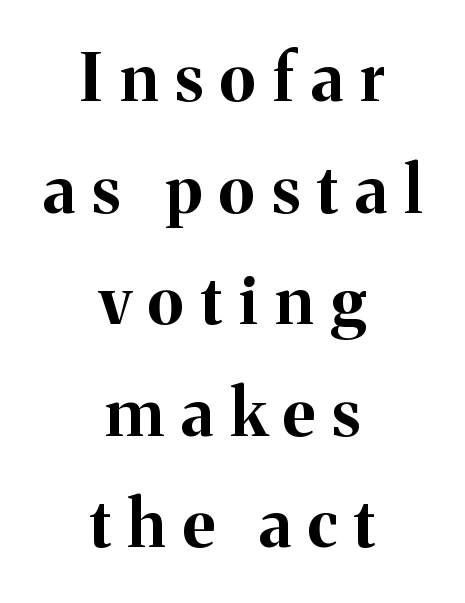
{"serif": "yes", "italic": "no", "bold": "yes", "weight": "bold", "width": "normal", "stroke_contrast": "medium", "x_height": "medium", "monospaced": "no", "underline": "no", "align": "center", "line_spacing": "normal", "line_spacing_ratio": 1.69, "letter_spacing": "wide", "letter_spacing_em": 0.26, "glyph_px": 66}
